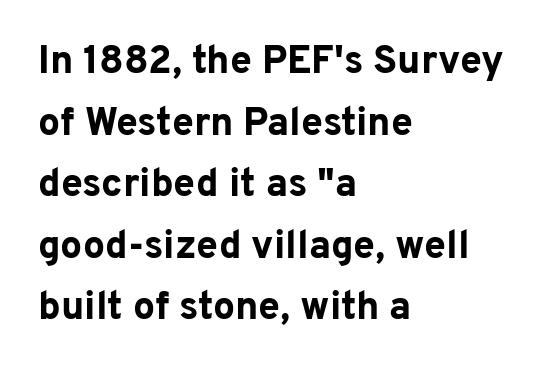
{"serif": "no", "italic": "no", "bold": "yes", "weight": "bold", "width": "normal", "stroke_contrast": "low", "x_height": "medium", "monospaced": "no", "underline": "no", "align": "left", "line_spacing": "normal", "line_spacing_ratio": 1.58, "letter_spacing": "normal", "letter_spacing_em": 0.0, "glyph_px": 39}
